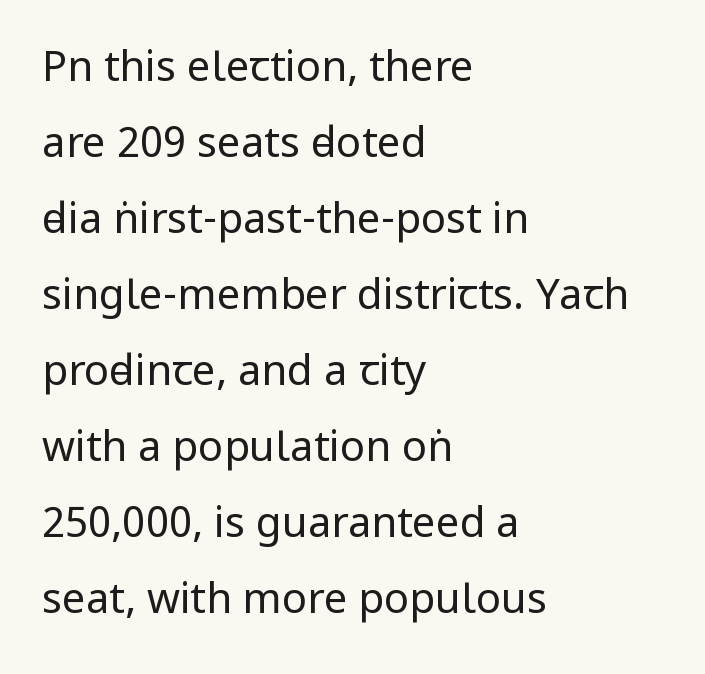
Q: Is the text bold? A: No.
Q: Is the text italic (slanted)? A: No, it is upright.
Q: Is the typeface a serif or a sans-serif typeface? A: Sans-serif.
Q: Is the text underlined? A: No.
Q: How is the paragraph aligned? A: Left-aligned.
Q: Is the spacing between letters normal or unusually wide? A: Normal.
Q: Width (condensed, normal, or wide)? A: Condensed.
Q: Stroke contrast? A: Low.
Q: x-height? A: Large.
Q: Monospaced? A: No.
